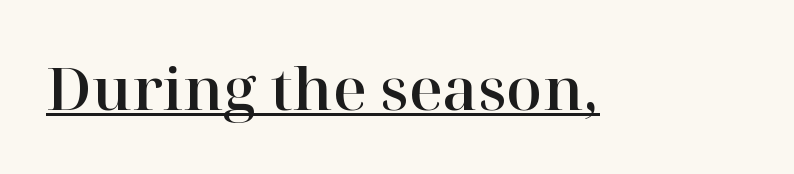
The image shows 59 px serif type, upright; set normal letter spacing, underlined; high stroke contrast and a medium x-height.
